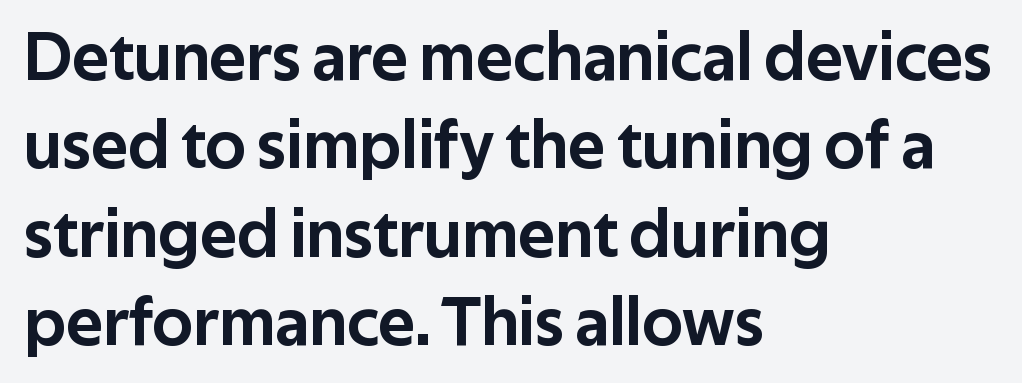
{"serif": "no", "italic": "no", "width": "normal", "stroke_contrast": "low", "x_height": "medium", "monospaced": "no", "underline": "no", "align": "left", "line_spacing": "normal", "line_spacing_ratio": 1.28, "letter_spacing": "normal", "letter_spacing_em": 0.0, "glyph_px": 69}
